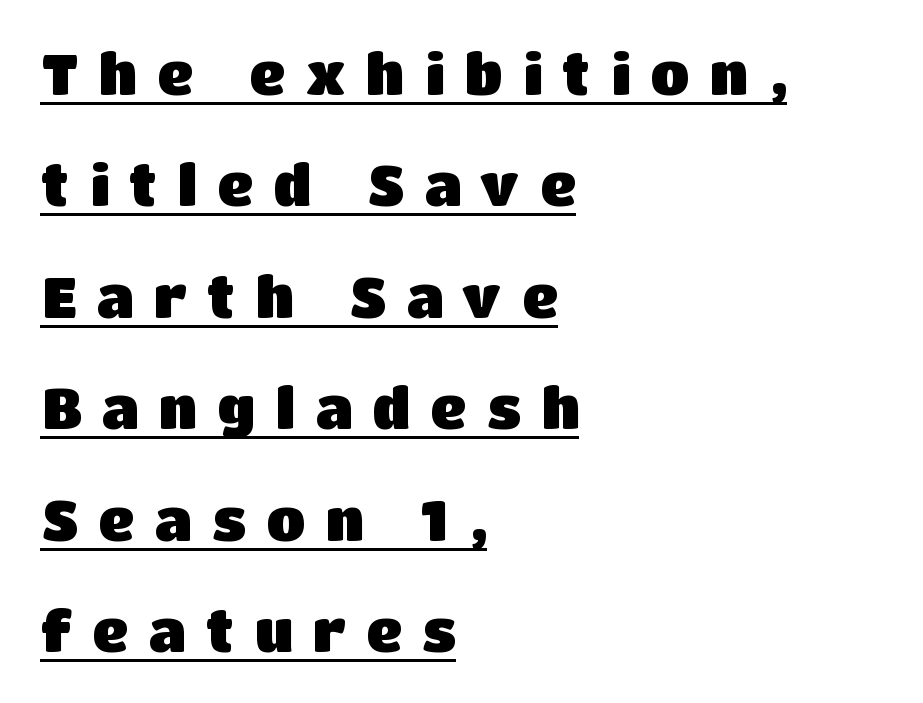
Q: Is the text bold? A: Yes.
Q: Is the text italic (slanted)? A: No, it is upright.
Q: Is the typeface a serif or a sans-serif typeface? A: Sans-serif.
Q: Is the text underlined? A: Yes.
Q: How is the paragraph aligned? A: Left-aligned.
Q: Is the spacing between letters normal or unusually wide? A: Unusually wide.
Q: Is the spacing between lines tight, normal or loose? A: Loose.
Q: Width (condensed, normal, or wide)? A: Normal.
Q: Stroke contrast? A: Low.
Q: x-height? A: Large.
Q: Monospaced? A: No.
